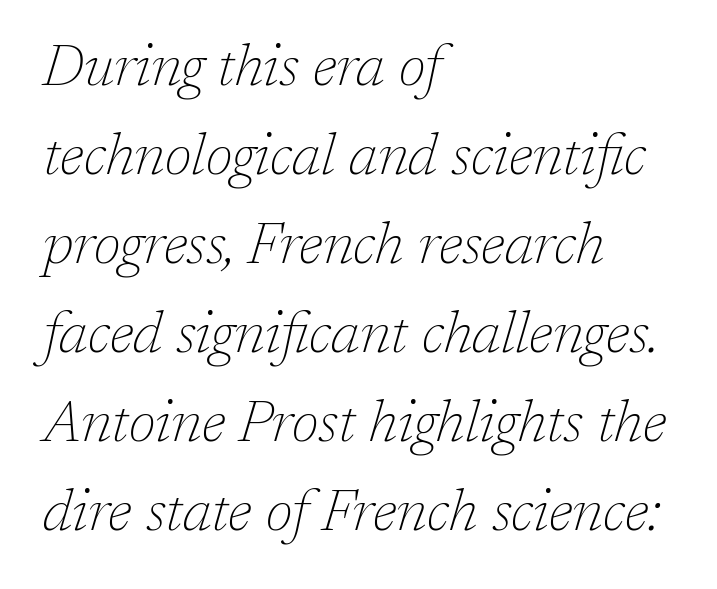
{"serif": "yes", "italic": "yes", "lean": "right", "slant_degrees": 17, "bold": "no", "weight": "thin", "width": "normal", "stroke_contrast": "low", "x_height": "medium", "monospaced": "no", "underline": "no", "align": "left", "line_spacing": "normal", "line_spacing_ratio": 1.56, "letter_spacing": "normal", "letter_spacing_em": 0.0, "glyph_px": 57}
